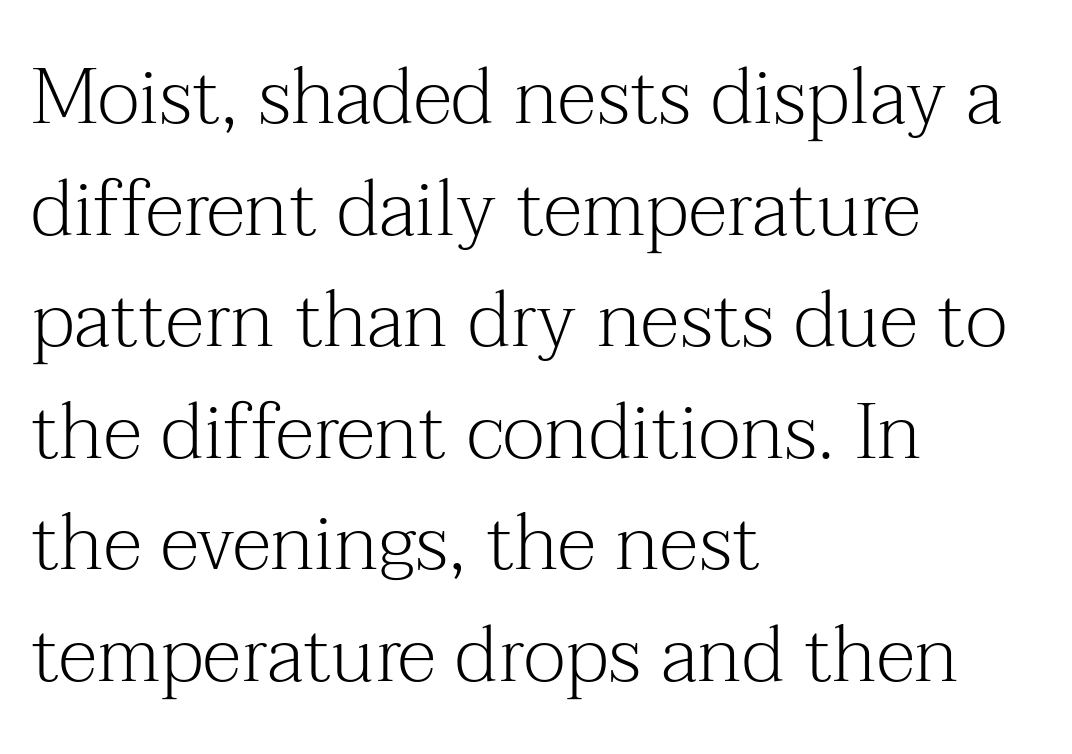
{"serif": "yes", "italic": "no", "bold": "no", "weight": "light", "width": "normal", "stroke_contrast": "medium", "x_height": "medium", "monospaced": "no", "underline": "no", "align": "left", "line_spacing": "normal", "line_spacing_ratio": 1.43, "letter_spacing": "normal", "letter_spacing_em": 0.0, "glyph_px": 78}
